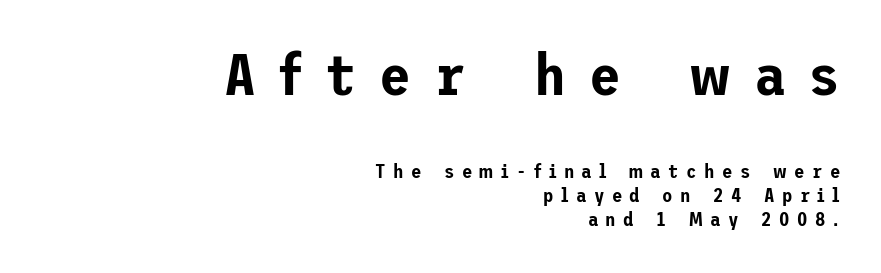
Q: Is the text italic (slanted)? A: No, it is upright.
Q: Is the typeface a serif or a sans-serif typeface? A: Sans-serif.
Q: Is the text underlined? A: No.
Q: How is the paragraph aligned? A: Right-aligned.
Q: Is the spacing between letters normal or unusually wide? A: Unusually wide.
Q: Is the spacing between lines tight, normal or loose? A: Normal.
Q: Which block of text is set in a larger size, the first (top) or the second (bottom)? A: The first (top) one.
Q: Width (condensed, normal, or wide)? A: Normal.
Q: Stroke contrast? A: Low.
Q: x-height? A: Medium.
